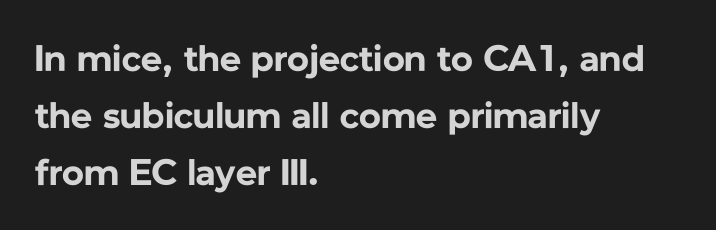
Nothing sits at the stroke ends, so this counts as sans-serif. This rendering leaves character spacing at its baseline value. The compositor pushed each line to the left boundary. These lines are rendered in a variable-pitch font. Students, this is bold: see how much ink each stroke carries.
